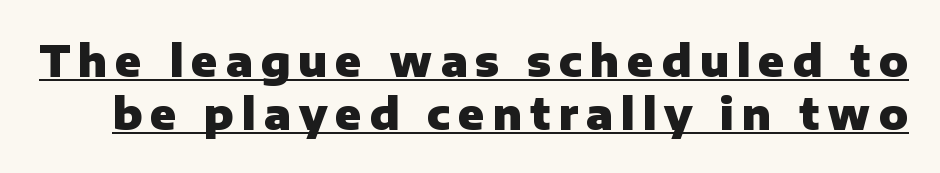
The image shows 43 px heavy sans-serif type, upright; set line spacing 1.24x, underlined; low stroke contrast and a medium x-height.
